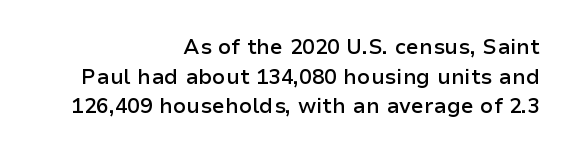
Q: Is the text bold? A: Semi-bold.
Q: Is the text italic (slanted)? A: No, it is upright.
Q: Is the text underlined? A: No.
Q: How is the paragraph aligned? A: Right-aligned.
Q: Is the spacing between letters normal or unusually wide? A: Normal.
Q: Is the spacing between lines tight, normal or loose? A: Normal.
